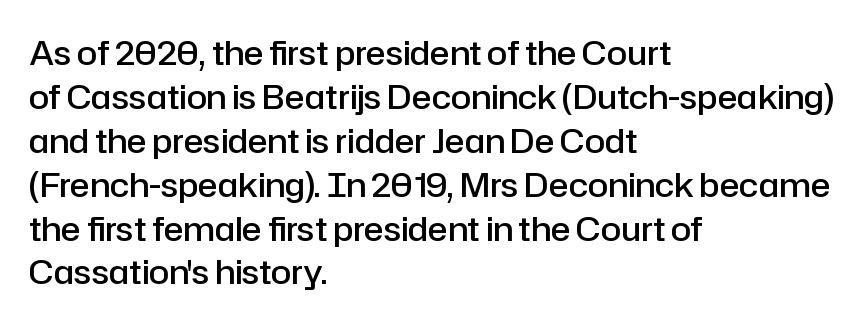
The image shows 33 px semibold sans-serif type, upright; set left-aligned, normal line spacing (1.33x), normal letter spacing, not underlined; low stroke contrast and a medium x-height.
